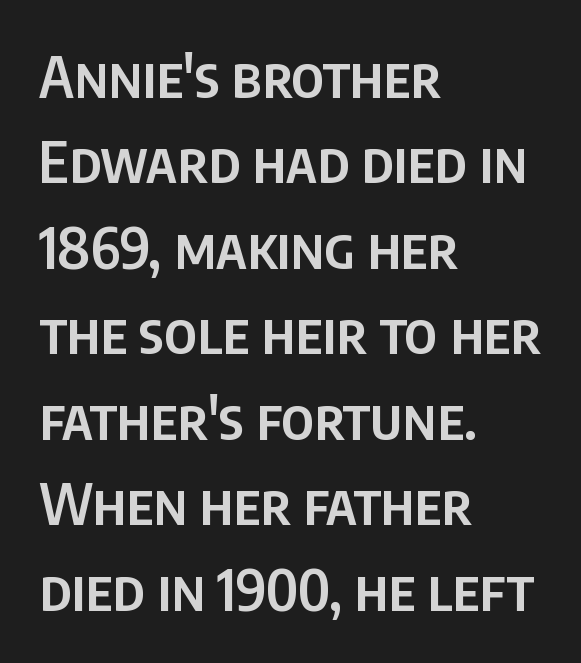
{"serif": "no", "italic": "no", "bold": "semi", "weight": "semibold", "width": "condensed", "stroke_contrast": "low", "x_height": "large", "monospaced": "no", "underline": "no", "align": "left", "line_spacing": "normal", "line_spacing_ratio": 1.5, "letter_spacing": "normal", "letter_spacing_em": 0.0, "glyph_px": 57}
